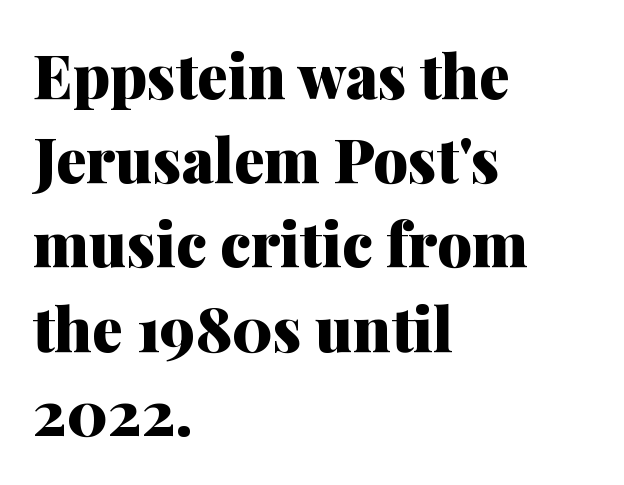
The image shows 61 px heavy serif type, upright; set left-aligned, normal line spacing (1.38x), normal letter spacing, not underlined; medium stroke contrast and a medium x-height.
